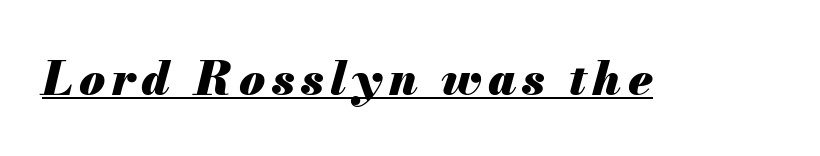
Q: Is the text bold? A: Yes.
Q: Is the text italic (slanted)? A: Yes, it leans right by about 13 degrees.
Q: Is the text underlined? A: Yes.
Q: Width (condensed, normal, or wide)? A: Normal.
Q: Stroke contrast? A: Medium.
Q: x-height? A: Small.
Q: Monospaced? A: No.
